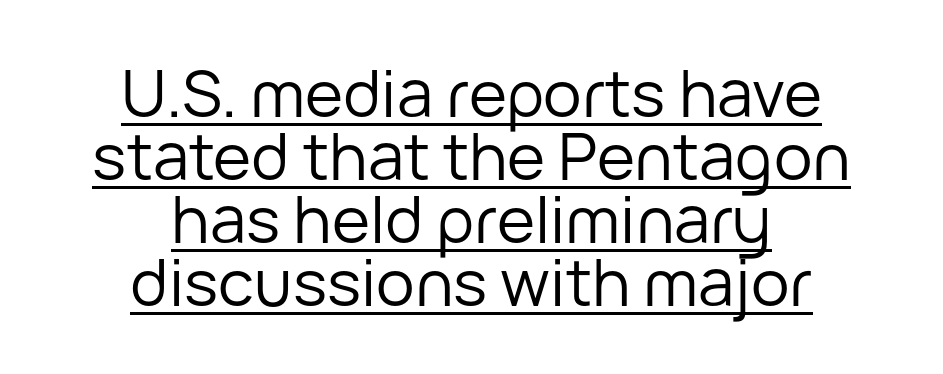
These lines are rendered in a variable-pitch font. Ordinary non-slanted type is in use. There is no visible air inserted between adjacent glyphs. Vertical spacing — tight. Is this a heavy cut? Hardly; it is regular or lighter. Underline: present.
